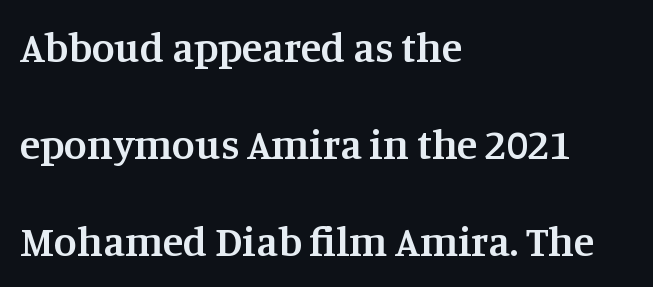
The image shows 42 px semibold serif type, upright; set left-aligned, loose line spacing (2.31x), normal letter spacing, not underlined; medium stroke contrast and a large x-height.
